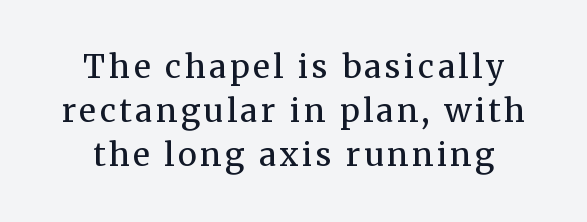
Character widths vary here, with narrow letters taking less room than wide ones. The font's upright variant was chosen for this text. A typesetter would call this leading conventional body-copy spacing. Only glyphs here, with clear space below each row. The typesetter chose a symmetrical, centered arrangement here.
